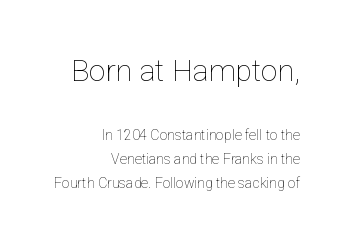
The image shows 30 px thin type, upright; set right-aligned, line spacing 1.73x, normal letter spacing, not underlined; the first (top) block is 2.14x larger; low stroke contrast and a medium x-height.
